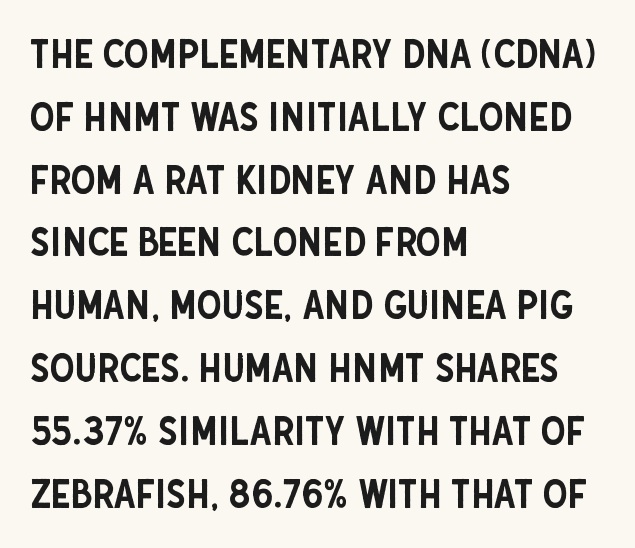
Q: Is the text italic (slanted)? A: No, it is upright.
Q: Is the typeface a serif or a sans-serif typeface? A: Sans-serif.
Q: Is the text underlined? A: No.
Q: How is the paragraph aligned? A: Left-aligned.
Q: Is the spacing between letters normal or unusually wide? A: Normal.
Q: Is the spacing between lines tight, normal or loose? A: Normal.
Q: Width (condensed, normal, or wide)? A: Condensed.
Q: Stroke contrast? A: Low.
Q: x-height? A: Large.
Q: Monospaced? A: No.
